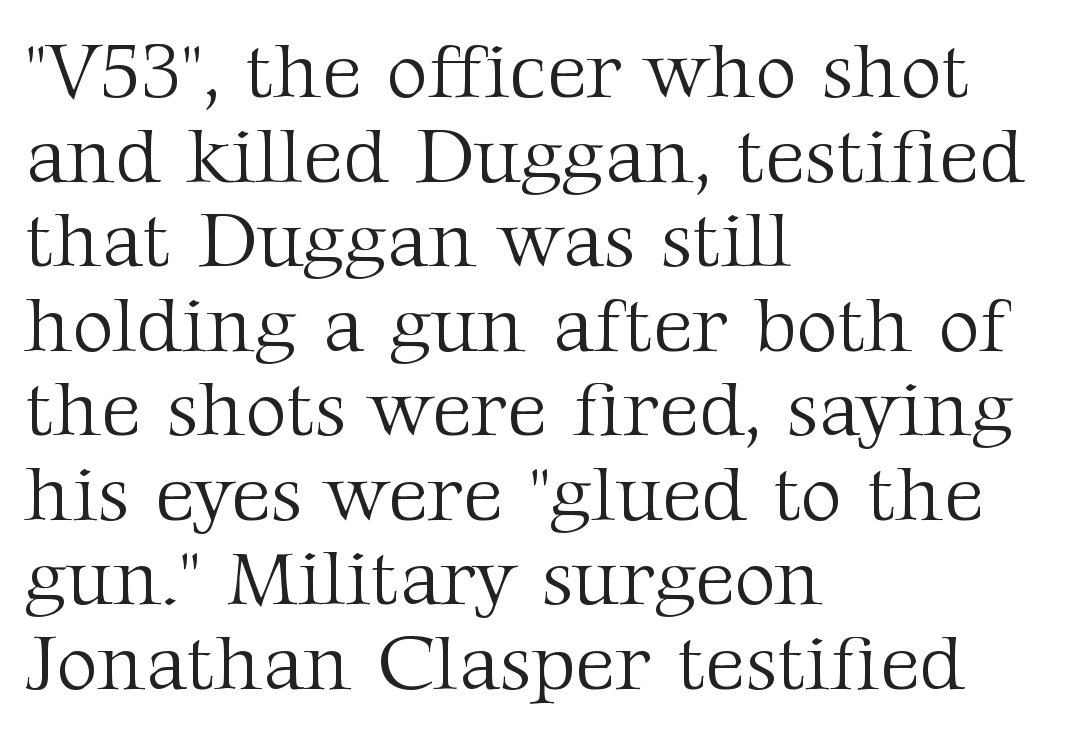
Q: Is the text bold? A: No.
Q: Is the text italic (slanted)? A: No, it is upright.
Q: Is the typeface a serif or a sans-serif typeface? A: Serif.
Q: Is the text underlined? A: No.
Q: How is the paragraph aligned? A: Left-aligned.
Q: Is the spacing between letters normal or unusually wide? A: Normal.
Q: Is the spacing between lines tight, normal or loose? A: Tight.
Q: Width (condensed, normal, or wide)? A: Normal.
Q: Stroke contrast? A: Medium.
Q: x-height? A: Medium.
Q: Monospaced? A: No.
